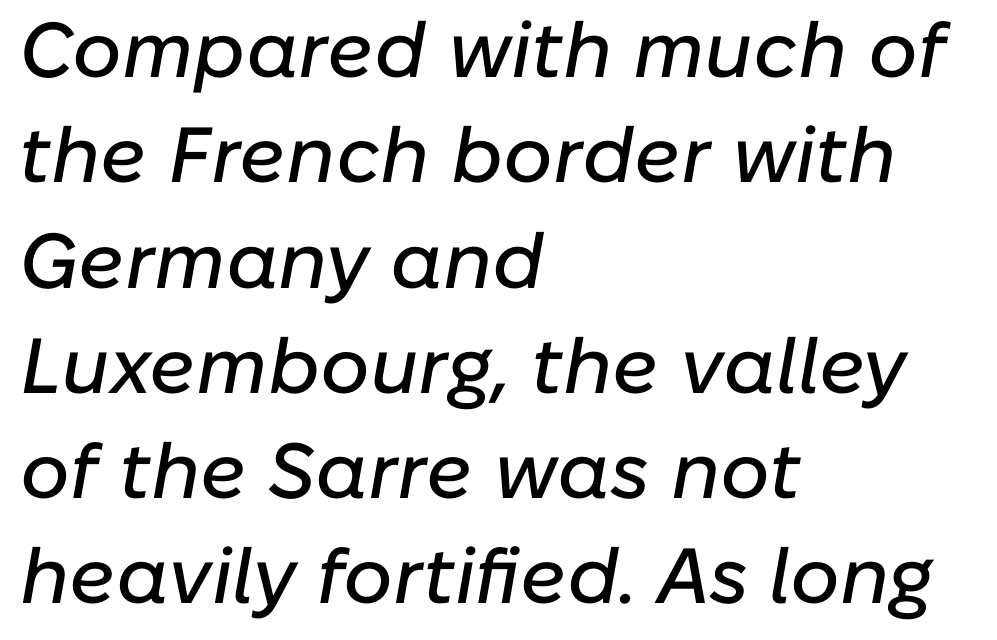
The image shows 78 px text type, italic (leaning right); set left-aligned, normal line spacing (1.35x), normal letter spacing, not underlined; low stroke contrast and a medium x-height.
